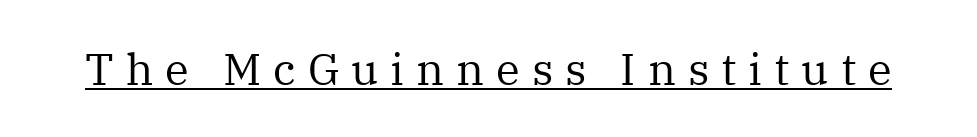
{"serif": "yes", "italic": "no", "bold": "no", "weight": "regular", "width": "normal", "stroke_contrast": "medium", "x_height": "medium", "monospaced": "no", "underline": "yes", "letter_spacing": "wide", "letter_spacing_em": 0.27, "glyph_px": 44}
